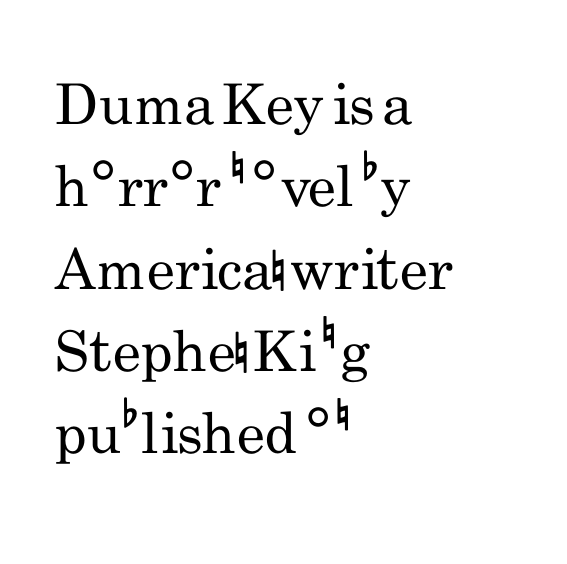
The strip under each line holds only bare page. The lettering holds an erect, upright posture throughout. The passage shown is typeset with a sans-serif family. Does extra space separate the letters? No, they use regular spacing. The rag falls on the right side of this text block. A typesetter would call this proportional, since set widths differ per character.
